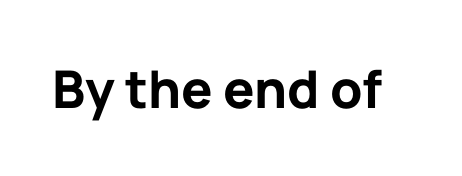
The image shows 52 px bold sans-serif type, upright; set normal letter spacing, not underlined; low stroke contrast and a medium x-height.
